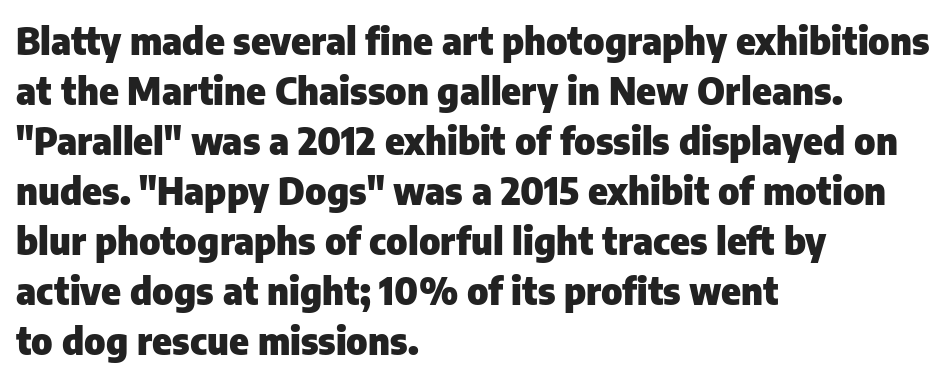
{"serif": "no", "italic": "no", "bold": "yes", "weight": "heavy", "width": "normal", "stroke_contrast": "low", "x_height": "medium", "monospaced": "no", "underline": "no", "align": "left", "line_spacing": "normal", "line_spacing_ratio": 1.35, "letter_spacing": "normal", "letter_spacing_em": 0.0, "glyph_px": 37}
